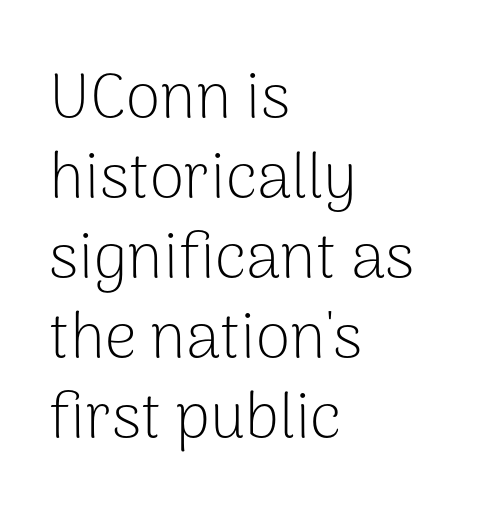
{"serif": "no", "italic": "no", "bold": "no", "weight": "light", "width": "normal", "stroke_contrast": "low", "x_height": "medium", "monospaced": "no", "underline": "no", "align": "left", "line_spacing": "normal", "line_spacing_ratio": 1.27, "letter_spacing": "normal", "letter_spacing_em": 0.0, "glyph_px": 63}
